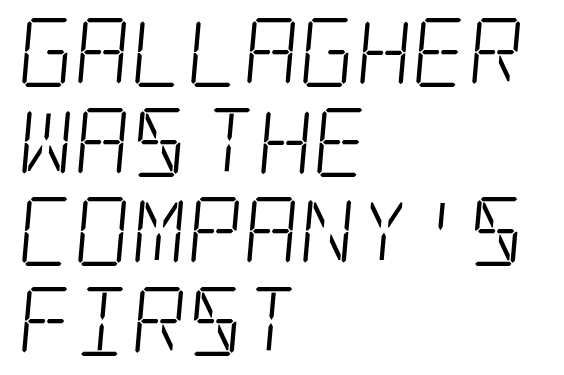
Summary of weight: not heavy and not bold. The words here are not underlined. A classic flush-left, rag-right setting is used for this passage. Regarding serifs, this sample has them. No extra tracking has been applied to these lines. The lines sit at an ordinary, default distance from one another.
